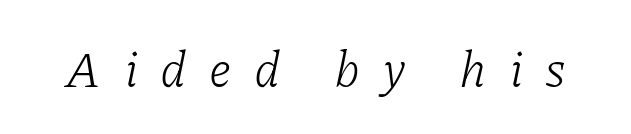
The image shows 50 px light serif type, italic (leaning right); set unusually wide letter spacing (+0.45 em), not underlined; low stroke contrast and a medium x-height.
